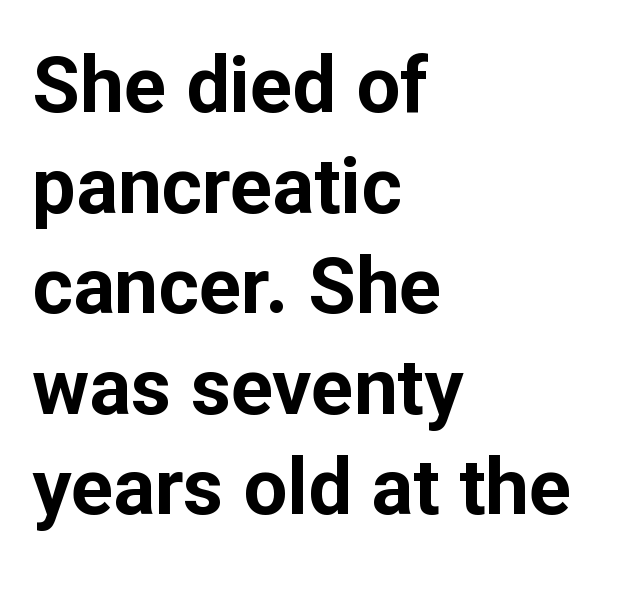
The image shows 78 px bold sans-serif type, upright; set left-aligned, normal line spacing (1.29x), normal letter spacing, not underlined; low stroke contrast and a medium x-height.
